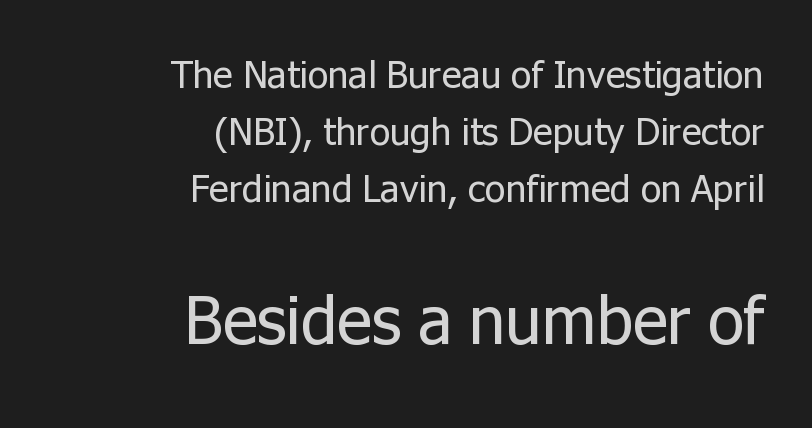
{"serif": "no", "italic": "no", "bold": "no", "weight": "regular", "width": "normal", "stroke_contrast": "low", "x_height": "medium", "monospaced": "no", "underline": "no", "align": "right", "line_spacing": "normal", "line_spacing_ratio": 1.5, "letter_spacing": "normal", "letter_spacing_em": 0.0, "larger_block": "second", "size_ratio": 1.76, "glyph_px": 67}
